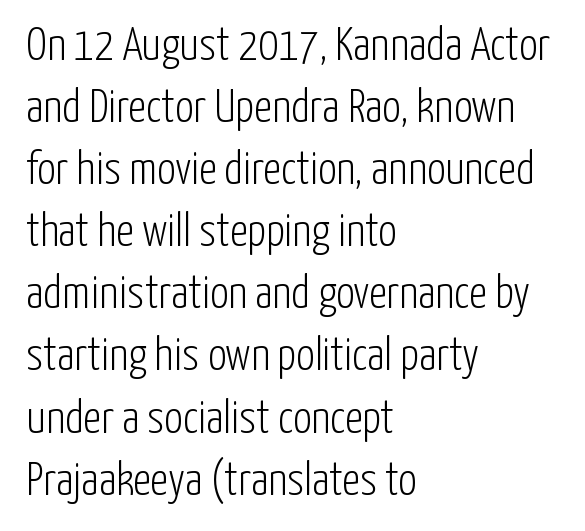
The image shows 46 px light, condensed sans-serif type, upright; set left-aligned, normal line spacing (1.35x), normal letter spacing, not underlined; low stroke contrast and a medium x-height.
